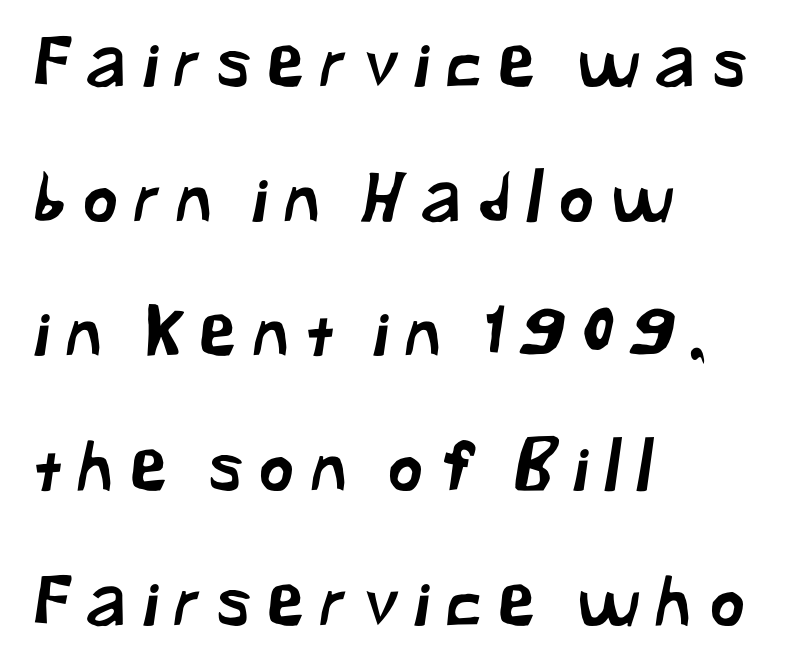
Q: Is the typeface a serif or a sans-serif typeface? A: Sans-serif.
Q: Is the text underlined? A: No.
Q: How is the paragraph aligned? A: Left-aligned.
Q: Is the spacing between letters normal or unusually wide? A: Unusually wide.
Q: Is the spacing between lines tight, normal or loose? A: Loose.
Q: Width (condensed, normal, or wide)? A: Normal.
Q: Stroke contrast? A: Low.
Q: x-height? A: Medium.
Q: Monospaced? A: No.
